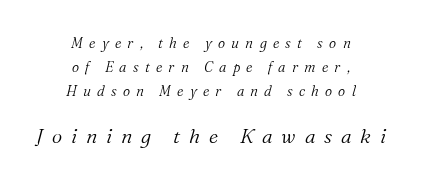
{"italic": "yes", "lean": "right", "slant_degrees": 16, "bold": "no", "underline": "no", "align": "center", "line_spacing_ratio": 1.73, "letter_spacing": "wide", "letter_spacing_em": 0.44, "larger_block": "second", "size_ratio": 1.43, "glyph_px": 20}
